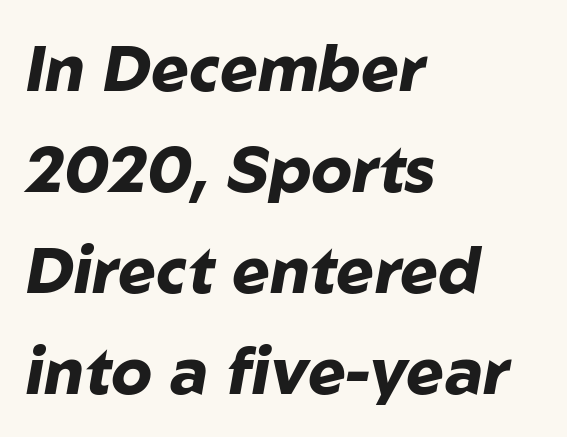
Line starts are locked; line ends wander. The passage shown leans; its letterforms are oblique. The area under the type is left untouched. Regarding leading, the lines here are spaced in the standard way.
